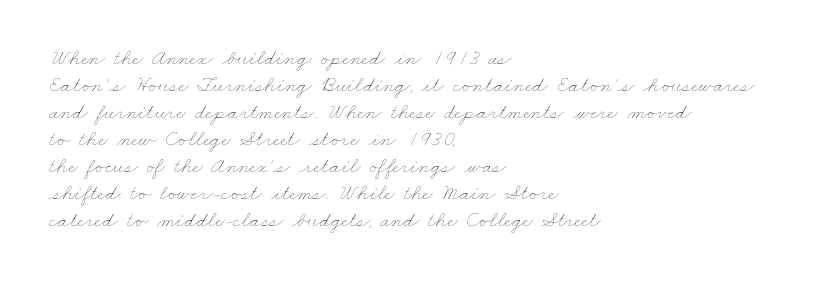
Q: Is the text bold? A: No.
Q: Is the text underlined? A: No.
Q: How is the paragraph aligned? A: Left-aligned.
Q: Is the spacing between letters normal or unusually wide? A: Normal.
